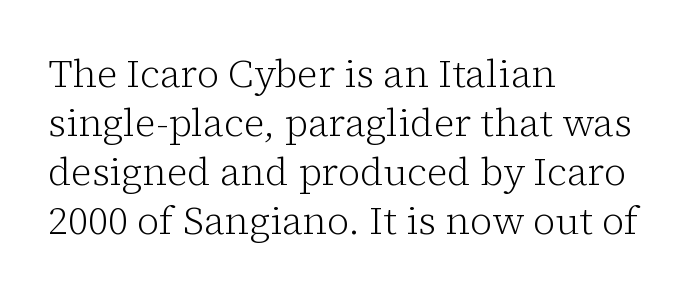
The font's upright variant was chosen for this text. The foot of each line stays bare and open. Heft: none added — not bold. The passage shown has conventional tracking throughout. The letters carry serifs — small finishing strokes at the ends of their stems.
